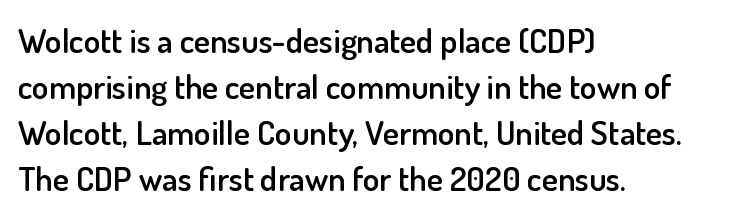
The image shows 34 px semibold sans-serif type, upright; set left-aligned, normal line spacing (1.35x), normal letter spacing, not underlined; low stroke contrast and a small x-height.
